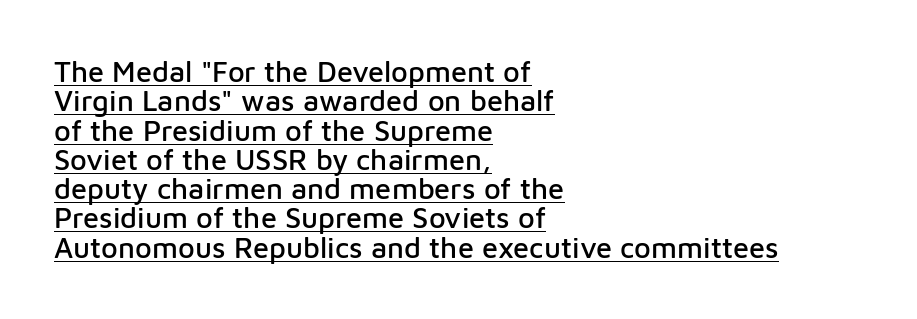
Q: Is the text italic (slanted)? A: No, it is upright.
Q: Is the typeface a serif or a sans-serif typeface? A: Sans-serif.
Q: Is the text underlined? A: Yes.
Q: How is the paragraph aligned? A: Left-aligned.
Q: Is the spacing between letters normal or unusually wide? A: Normal.
Q: Is the spacing between lines tight, normal or loose? A: Tight.
Q: Width (condensed, normal, or wide)? A: Normal.
Q: Stroke contrast? A: Low.
Q: x-height? A: Medium.
Q: Monospaced? A: No.
